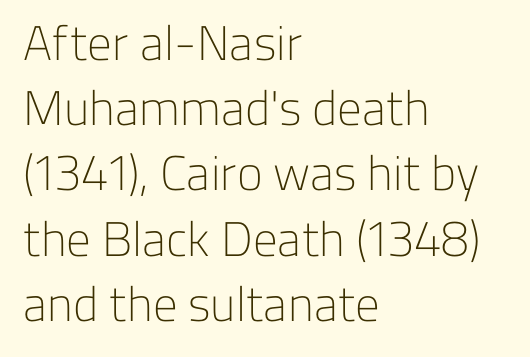
{"serif": "no", "italic": "no", "bold": "no", "weight": "light", "width": "normal", "stroke_contrast": "low", "x_height": "medium", "monospaced": "no", "underline": "no", "align": "left", "line_spacing": "normal", "line_spacing_ratio": 1.33, "letter_spacing": "normal", "letter_spacing_em": 0.0, "glyph_px": 49}
